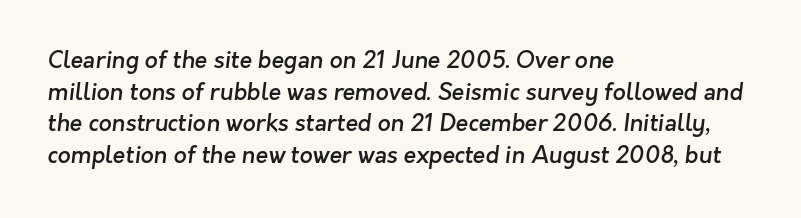
Q: Is the text bold? A: Semi-bold.
Q: Is the text underlined? A: No.
Q: How is the paragraph aligned? A: Left-aligned.
Q: Is the spacing between letters normal or unusually wide? A: Normal.
Q: Is the spacing between lines tight, normal or loose? A: Normal.
